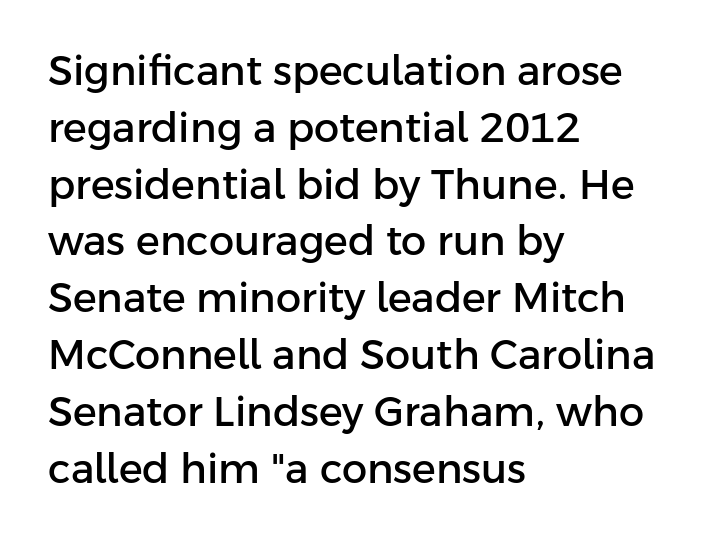
{"serif": "no", "italic": "no", "width": "normal", "stroke_contrast": "low", "x_height": "medium", "monospaced": "no", "underline": "no", "align": "left", "line_spacing": "normal", "line_spacing_ratio": 1.42, "letter_spacing": "normal", "letter_spacing_em": 0.0, "glyph_px": 40}
